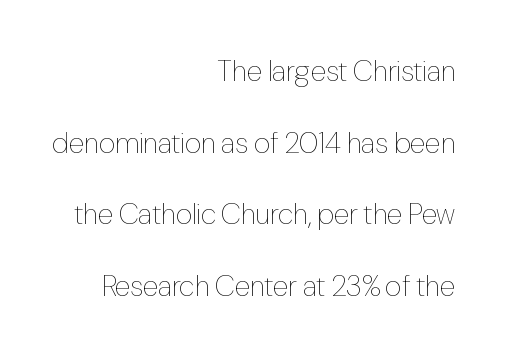
Q: Is the text bold? A: No.
Q: Is the text italic (slanted)? A: No, it is upright.
Q: Is the text underlined? A: No.
Q: How is the paragraph aligned? A: Right-aligned.
Q: Is the spacing between letters normal or unusually wide? A: Normal.
Q: Is the spacing between lines tight, normal or loose? A: Loose.
Q: Width (condensed, normal, or wide)? A: Condensed.
Q: Stroke contrast? A: Low.
Q: x-height? A: Medium.
Q: Monospaced? A: No.
